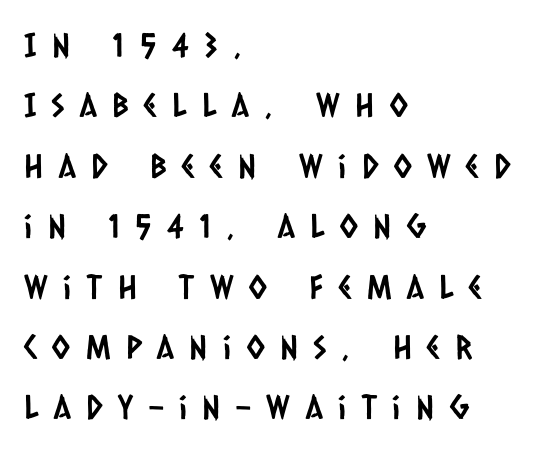
The image shows 33 px condensed sans-serif type; set left-aligned, line spacing 1.83x, unusually wide letter spacing (+0.47 em), not underlined; low stroke contrast and a large x-height.
